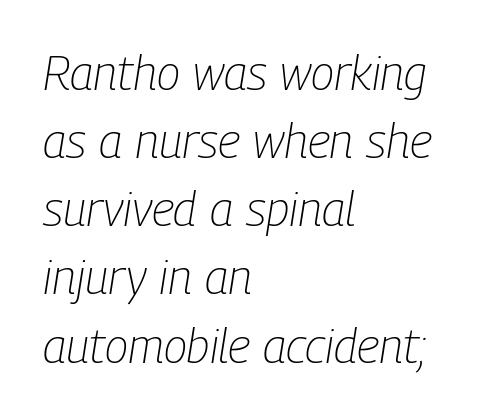
{"italic": "yes", "lean": "right", "slant_degrees": 9, "bold": "no", "weight": "light", "width": "condensed", "stroke_contrast": "low", "x_height": "medium", "monospaced": "no", "underline": "no", "align": "left", "line_spacing": "normal", "line_spacing_ratio": 1.42, "letter_spacing": "normal", "letter_spacing_em": 0.0, "glyph_px": 48}
